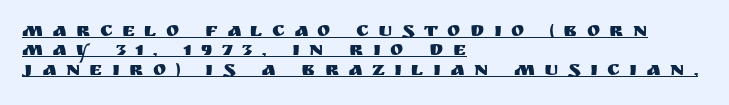
Q: Is the text italic (slanted)? A: No, it is upright.
Q: Is the text underlined? A: Yes.
Q: How is the paragraph aligned? A: Left-aligned.
Q: Is the spacing between letters normal or unusually wide? A: Unusually wide.
Q: Is the spacing between lines tight, normal or loose? A: Tight.
